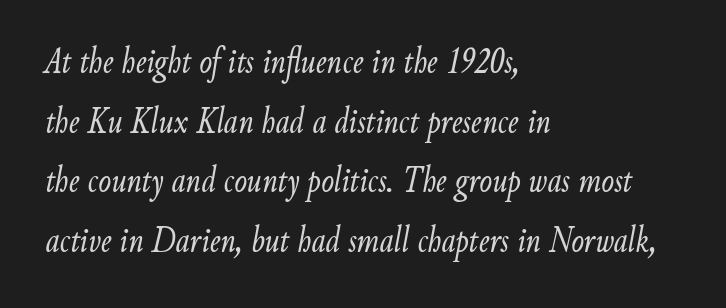
The image shows 38 px light, condensed type, italic (leaning right); set left-aligned, normal line spacing (1.57x), normal letter spacing, not underlined; low stroke contrast and a small x-height.
